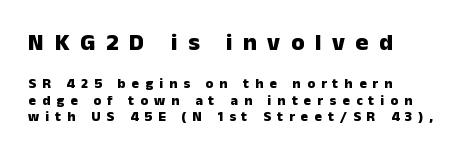
The image shows 24 px bold type, upright; set left-aligned, line spacing 1.17x, unusually wide letter spacing (+0.44 em), not underlined; the first (top) block is 1.71x larger.
